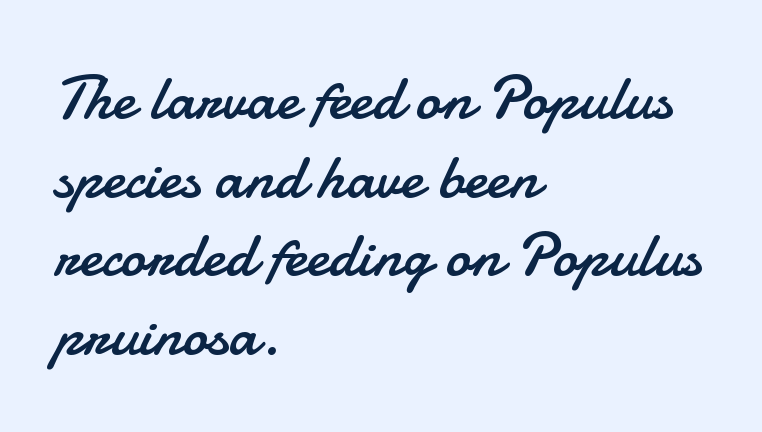
The image shows 63 px regular-weight sans-serif type; set left-aligned, normal line spacing (1.25x), normal letter spacing, not underlined; low stroke contrast and a small x-height.
